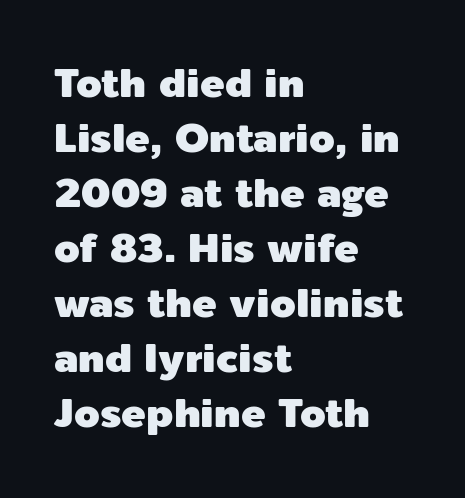
The zone under the glyphs is completely vacant. Style check: upright. Inter-character spacing is left at the font's built-in metrics. Nothing sits at the stroke ends, so this counts as sans-serif. These lines are rendered in a variable-pitch font.
